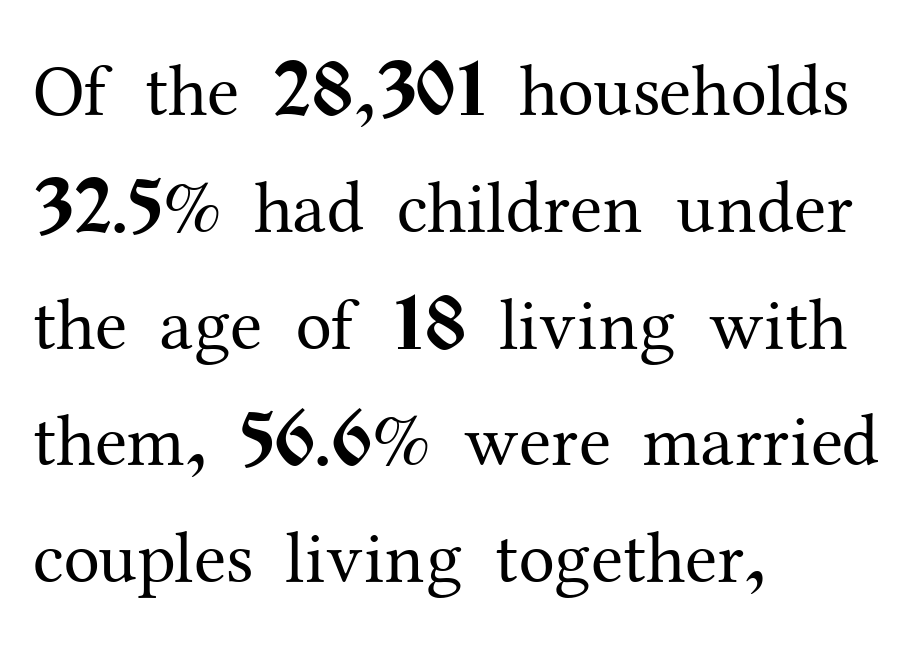
These glyphs show unthickened strokes, regular width or finer. Style check: upright. Each letter keeps its own natural width here, so spacing adapts to shape. Glyph-to-glyph distance matches everyday printed text. Notice how the passage keeps a crisp vertical edge on the left only. The passage shown stacks its lines at a standard gap.
